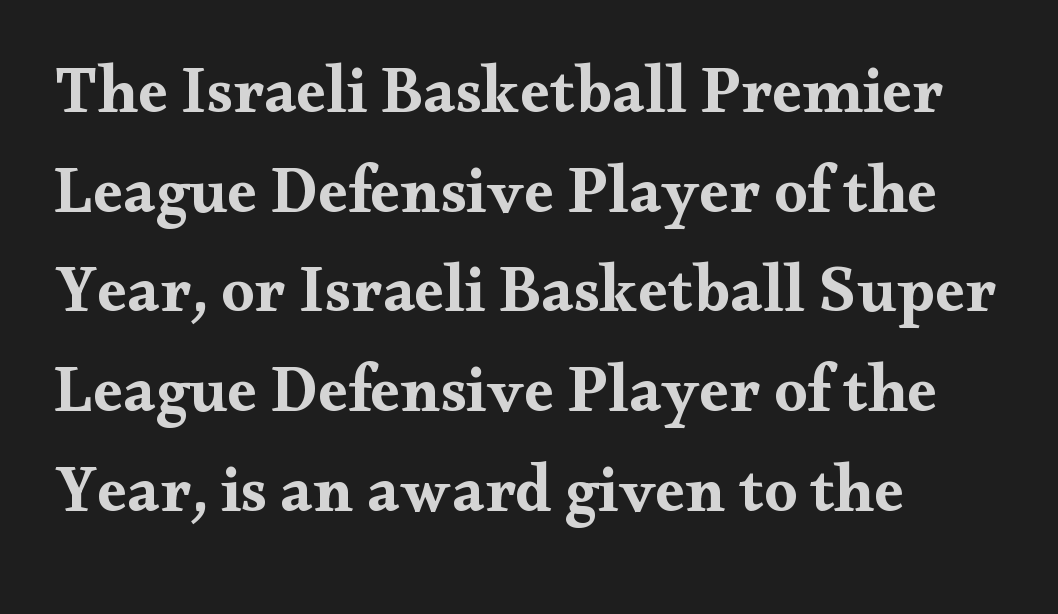
The text was rendered using a seriffed face with decorative stroke endings. Do the characters align in a grid? No, the font is proportional. This sample is left-justified, so line endings fall wherever the words run out. Notice how descenders clear the ascenders below comfortably — that's standard leading. The face used here has the dense, thick strokes of a bold.
